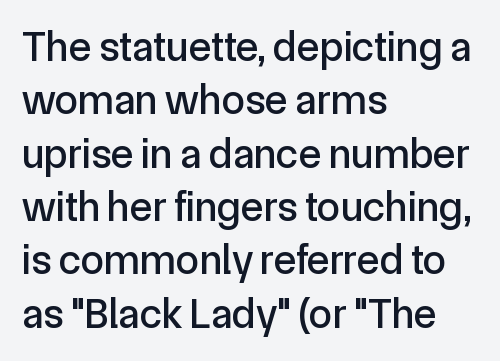
Think of a printed novel: that variable character pitch is what you see here. Visually the block forms a straight wall on the left and a jagged coastline on the right. The typography opts for an upright posture over an oblique one. The face used here is rendered with its standard letterfit. The string is rendered with underlining switched off. No feet cap the strokes, marking this as sans-serif type.
